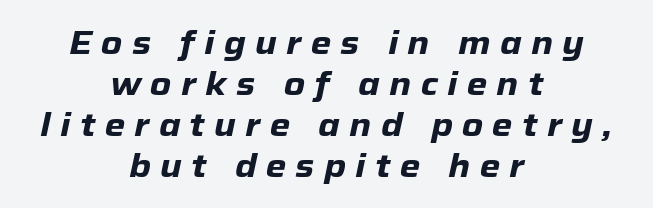
{"italic": "yes", "lean": "right", "slant_degrees": 12, "bold": "yes", "weight": "heavy", "width": "normal", "stroke_contrast": "low", "x_height": "medium", "monospaced": "no", "underline": "no", "align": "center", "line_spacing_ratio": 1.24, "letter_spacing": "wide", "letter_spacing_em": 0.28, "glyph_px": 33}
